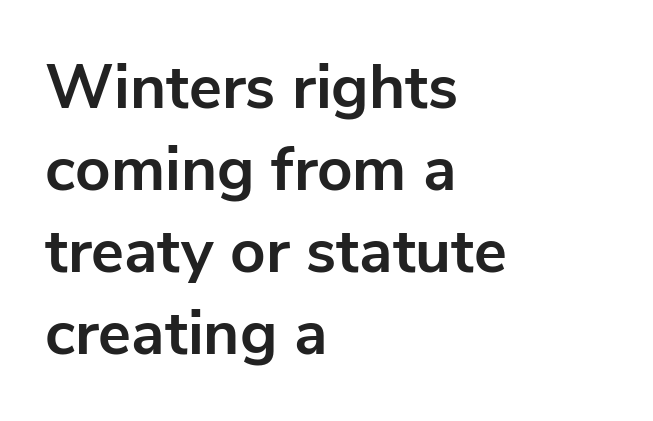
{"serif": "no", "italic": "no", "bold": "yes", "weight": "bold", "width": "normal", "stroke_contrast": "low", "x_height": "medium", "monospaced": "no", "underline": "no", "align": "left", "line_spacing": "normal", "line_spacing_ratio": 1.32, "letter_spacing": "normal", "letter_spacing_em": 0.0, "glyph_px": 62}
